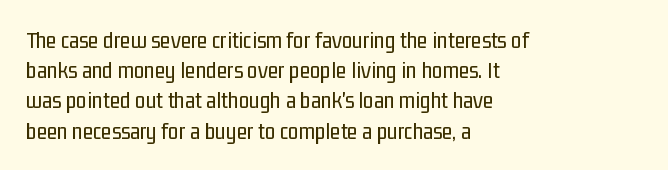
Q: Is the text bold? A: No.
Q: Is the text italic (slanted)? A: No, it is upright.
Q: Is the text underlined? A: No.
Q: How is the paragraph aligned? A: Left-aligned.
Q: Is the spacing between letters normal or unusually wide? A: Normal.
Q: Is the spacing between lines tight, normal or loose? A: Normal.
